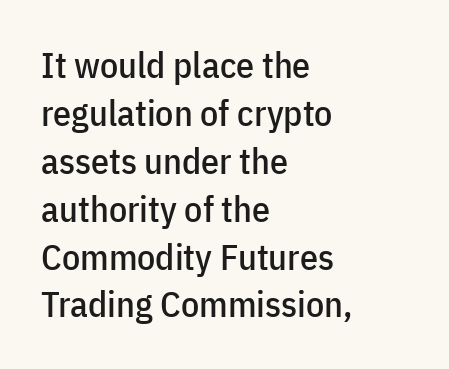
Q: Is the text italic (slanted)? A: No, it is upright.
Q: Is the typeface a serif or a sans-serif typeface? A: Sans-serif.
Q: Is the text underlined? A: No.
Q: How is the paragraph aligned? A: Left-aligned.
Q: Is the spacing between letters normal or unusually wide? A: Normal.
Q: Is the spacing between lines tight, normal or loose? A: Normal.
Q: Width (condensed, normal, or wide)? A: Condensed.
Q: Stroke contrast? A: Low.
Q: x-height? A: Medium.
Q: Monospaced? A: No.
